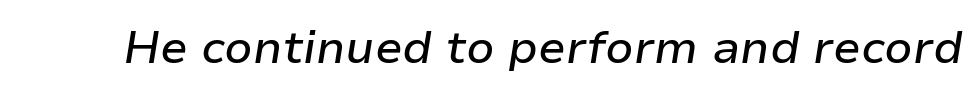
Q: Is the text italic (slanted)? A: Yes, it leans right by about 9 degrees.
Q: Is the text underlined? A: No.
Q: Is the spacing between letters normal or unusually wide? A: Normal.
Q: Width (condensed, normal, or wide)? A: Normal.
Q: Stroke contrast? A: Low.
Q: x-height? A: Medium.
Q: Monospaced? A: No.
